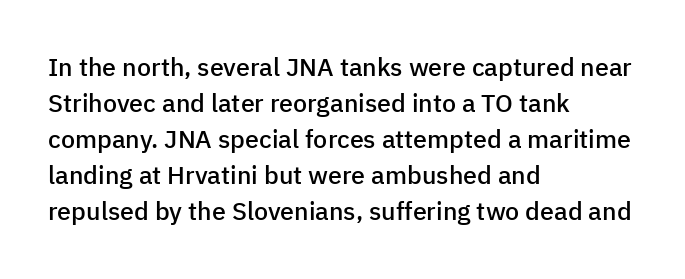
{"italic": "no", "bold": "semi", "underline": "no", "align": "left", "line_spacing": "normal", "line_spacing_ratio": 1.44, "letter_spacing": "normal", "letter_spacing_em": 0.0, "glyph_px": 25}
